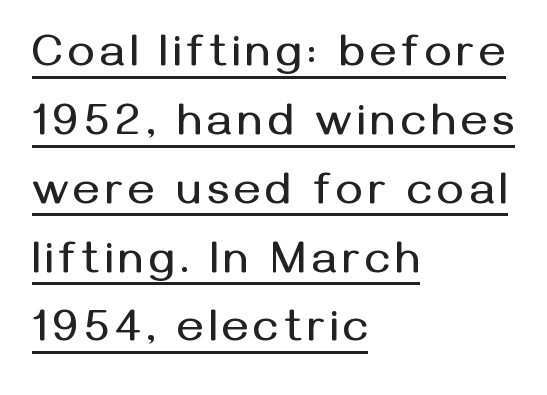
Q: Is the text italic (slanted)? A: No, it is upright.
Q: Is the typeface a serif or a sans-serif typeface? A: Sans-serif.
Q: Is the text underlined? A: Yes.
Q: How is the paragraph aligned? A: Left-aligned.
Q: Is the spacing between lines tight, normal or loose? A: Normal.
Q: Width (condensed, normal, or wide)? A: Normal.
Q: Stroke contrast? A: Medium.
Q: x-height? A: Medium.
Q: Monospaced? A: No.
